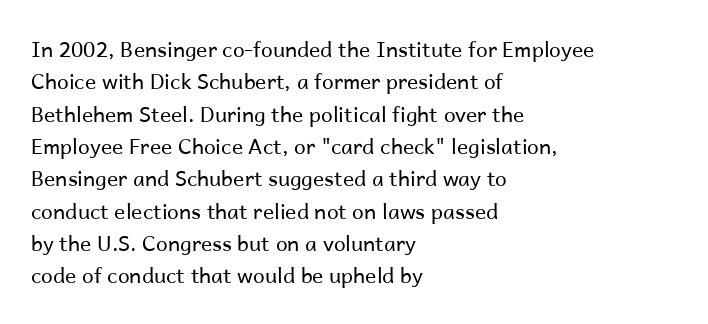
{"italic": "no", "bold": "no", "underline": "no", "align": "left", "line_spacing": "normal", "line_spacing_ratio": 1.54, "letter_spacing": "normal", "letter_spacing_em": 0.0, "glyph_px": 21}
